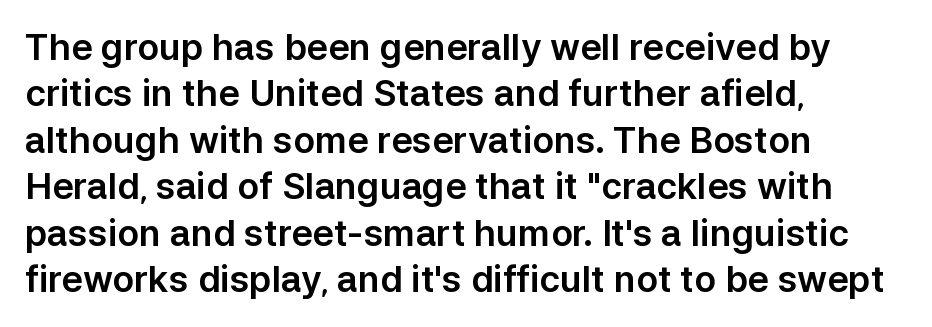
{"serif": "no", "italic": "no", "width": "normal", "stroke_contrast": "low", "x_height": "medium", "monospaced": "no", "underline": "no", "align": "left", "line_spacing": "normal", "line_spacing_ratio": 1.29, "letter_spacing": "normal", "letter_spacing_em": 0.0, "glyph_px": 36}
